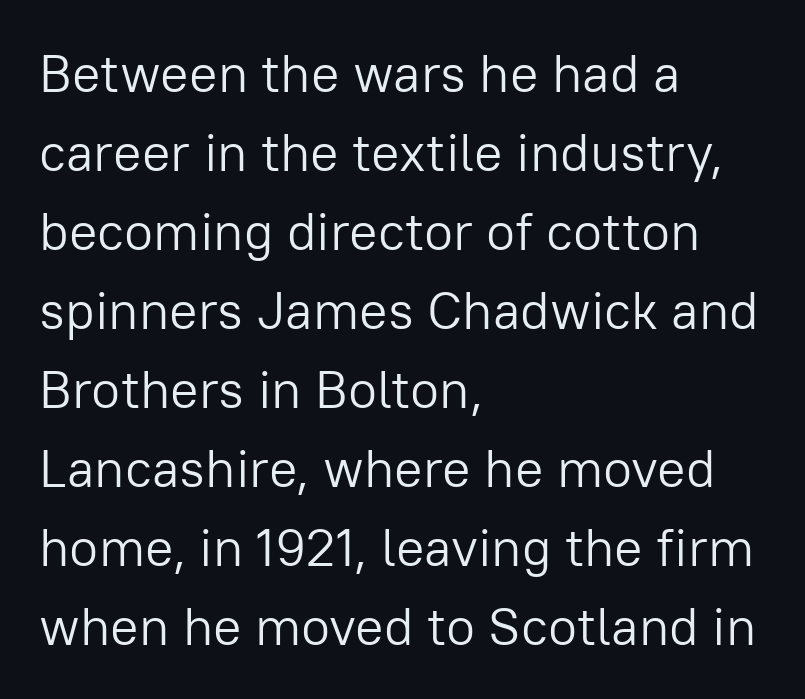
Q: Is the text bold? A: No.
Q: Is the text italic (slanted)? A: No, it is upright.
Q: Is the typeface a serif or a sans-serif typeface? A: Sans-serif.
Q: Is the text underlined? A: No.
Q: How is the paragraph aligned? A: Left-aligned.
Q: Is the spacing between letters normal or unusually wide? A: Normal.
Q: Is the spacing between lines tight, normal or loose? A: Normal.
Q: Width (condensed, normal, or wide)? A: Normal.
Q: Stroke contrast? A: Low.
Q: x-height? A: Medium.
Q: Monospaced? A: No.
